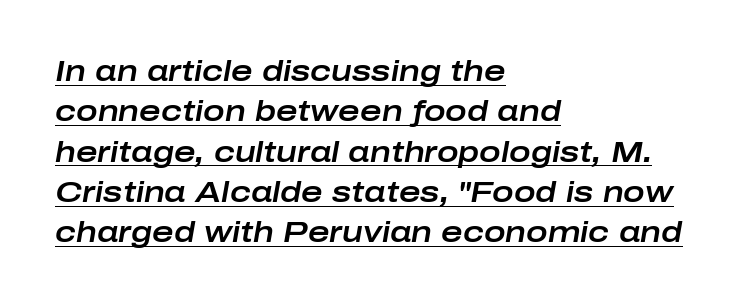
The image shows 29 px wide type, italic (leaning right); set left-aligned, normal line spacing (1.39x), normal letter spacing, underlined; low stroke contrast and a medium x-height.
